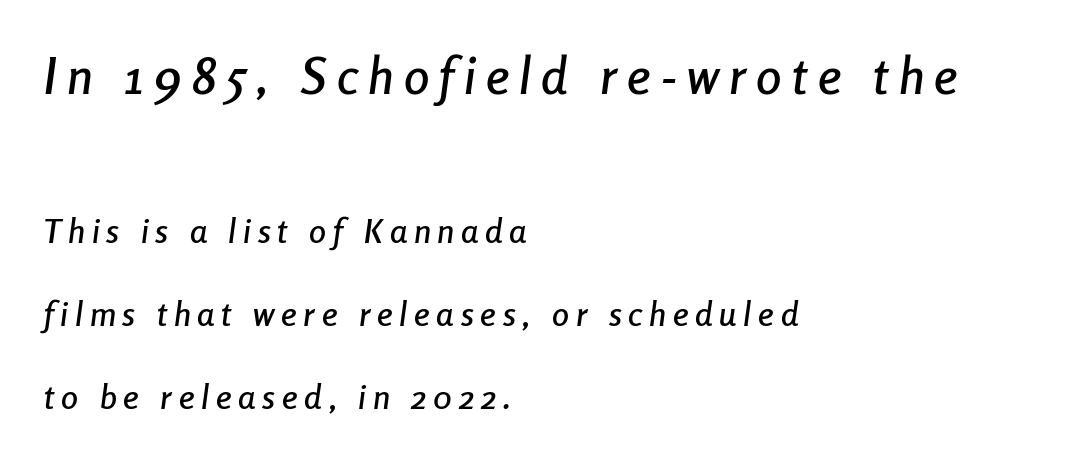
In this sample the first text group is rendered at the bigger scale. Short note: letters widely spaced. Proportional: the letters do not fall into vertical columns. Just letters on the line, the space beneath them empty. Would a proofreader flag this as italicized? Yes. The passage is arranged the way most books set body copy — flush left.
